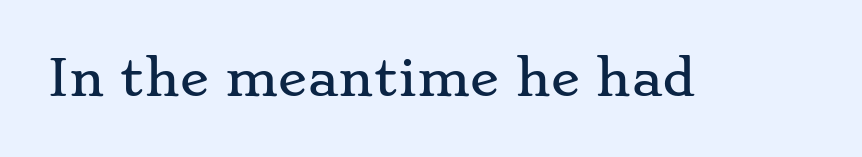
Q: Is the text italic (slanted)? A: No, it is upright.
Q: Is the typeface a serif or a sans-serif typeface? A: Serif.
Q: Is the text underlined? A: No.
Q: Is the spacing between letters normal or unusually wide? A: Normal.
Q: Width (condensed, normal, or wide)? A: Wide.
Q: Stroke contrast? A: Low.
Q: x-height? A: Small.
Q: Monospaced? A: No.
